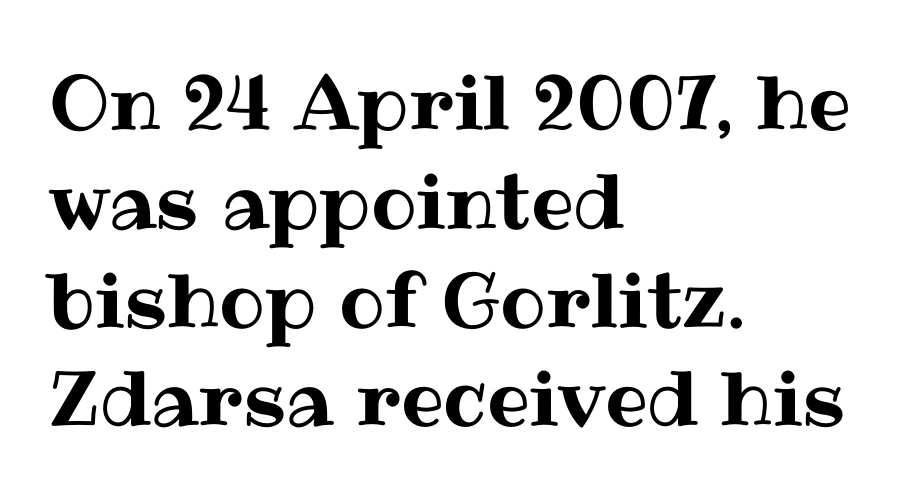
The image shows 76 px text type, upright; set left-aligned, normal line spacing (1.3x), normal letter spacing, not underlined; medium stroke contrast and a medium x-height.
